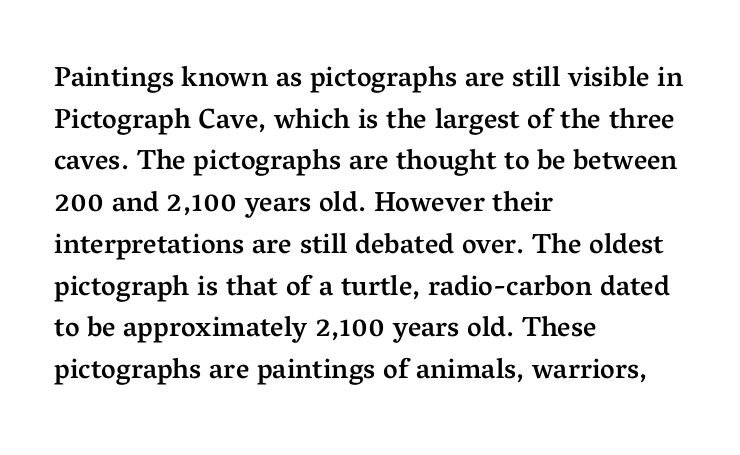
The image shows 28 px semibold serif type, upright; set left-aligned, normal line spacing (1.49x), normal letter spacing, not underlined; medium stroke contrast and a medium x-height.
